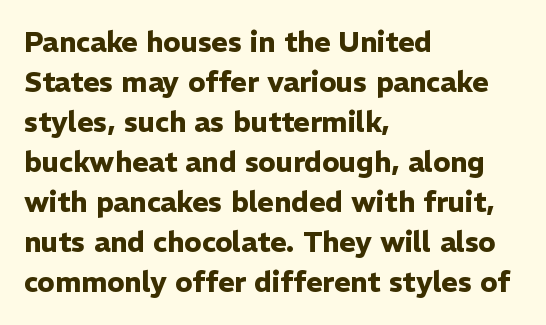
The image shows 28 px heavy sans-serif type, upright; set left-aligned, normal line spacing (1.43x), normal letter spacing, not underlined; low stroke contrast and a medium x-height.
